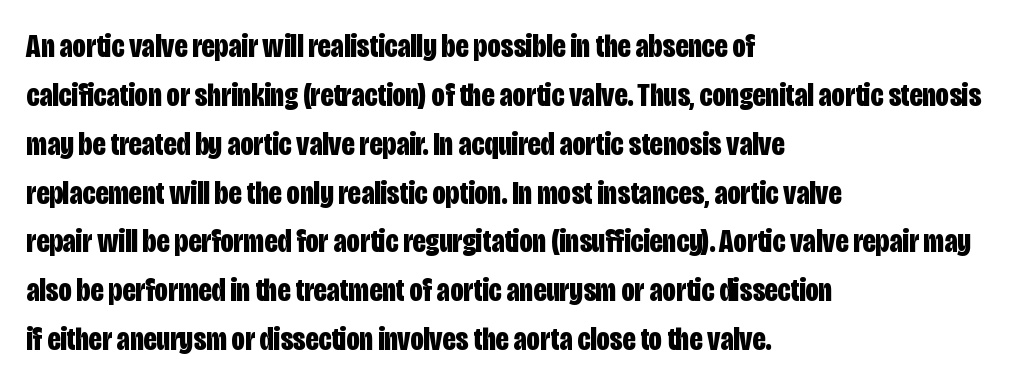
{"serif": "no", "italic": "no", "bold": "yes", "weight": "bold", "width": "condensed", "stroke_contrast": "low", "x_height": "large", "monospaced": "no", "underline": "no", "align": "left", "line_spacing": "normal", "line_spacing_ratio": 1.48, "letter_spacing": "normal", "letter_spacing_em": 0.0, "glyph_px": 33}
